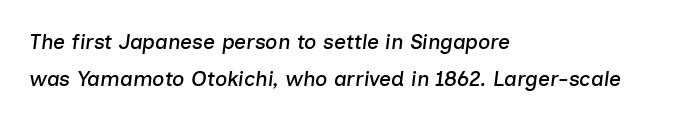
The image shows 21 px text type, italic (leaning right); set left-aligned, line spacing 1.74x, normal letter spacing, not underlined.
